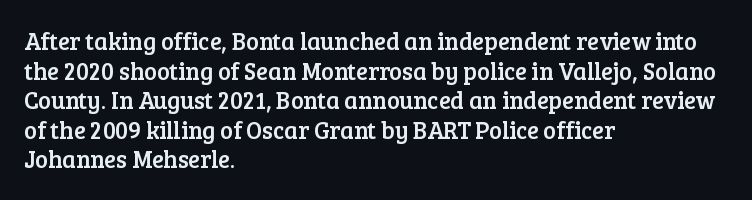
{"italic": "no", "underline": "no", "align": "left", "line_spacing_ratio": 1.23, "letter_spacing": "normal", "letter_spacing_em": 0.0, "glyph_px": 24}
